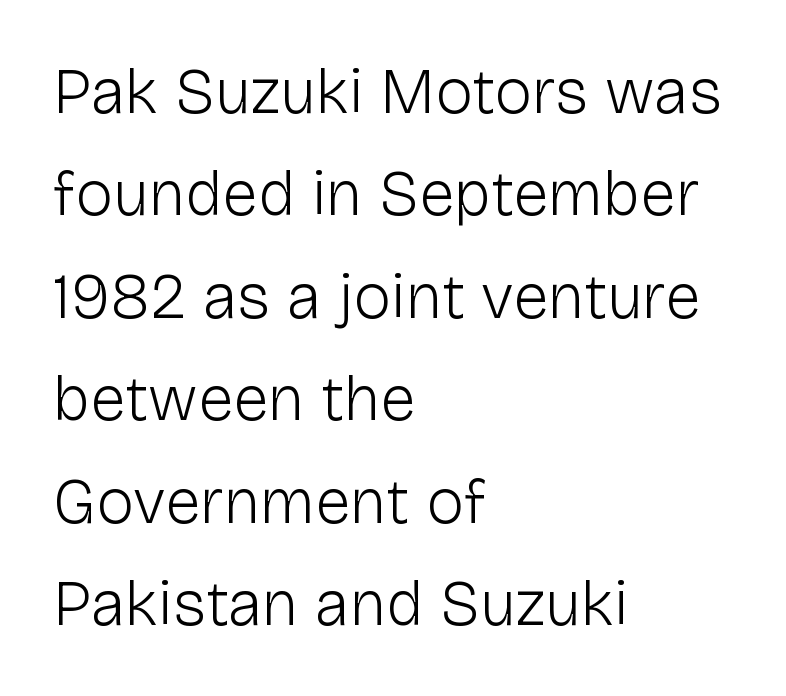
Q: Is the text bold? A: No.
Q: Is the text italic (slanted)? A: No, it is upright.
Q: Is the typeface a serif or a sans-serif typeface? A: Sans-serif.
Q: Is the text underlined? A: No.
Q: How is the paragraph aligned? A: Left-aligned.
Q: Is the spacing between letters normal or unusually wide? A: Normal.
Q: Is the spacing between lines tight, normal or loose? A: Normal.
Q: Width (condensed, normal, or wide)? A: Normal.
Q: Stroke contrast? A: Low.
Q: x-height? A: Medium.
Q: Monospaced? A: No.
